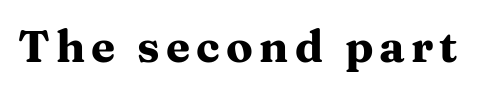
{"serif": "yes", "italic": "no", "bold": "yes", "weight": "heavy", "width": "wide", "stroke_contrast": "medium", "x_height": "medium", "monospaced": "no", "underline": "no", "glyph_px": 44}
